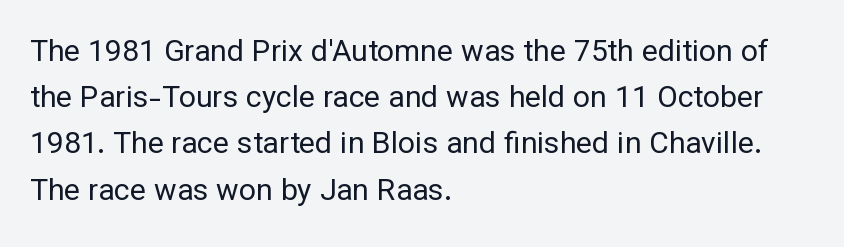
{"serif": "no", "italic": "no", "bold": "no", "weight": "regular", "width": "normal", "stroke_contrast": "low", "x_height": "medium", "monospaced": "no", "underline": "no", "align": "left", "line_spacing": "normal", "line_spacing_ratio": 1.54, "letter_spacing": "normal", "letter_spacing_em": 0.0, "glyph_px": 30}
